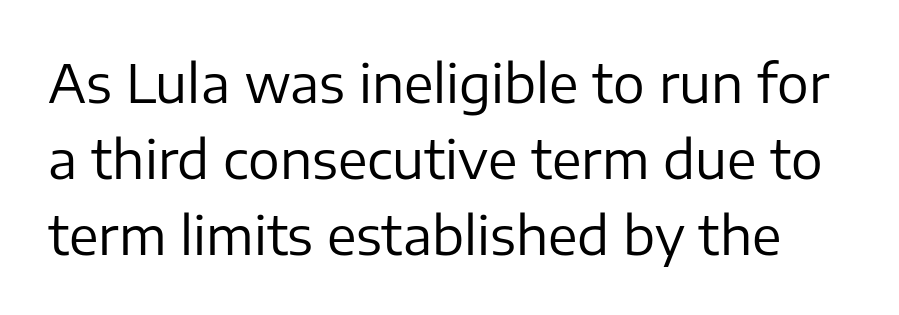
Here the designer chose a conventional face with non-uniform glyph widths. Every character sits straight up, as roman type does. Serifs: no, the terminals of the letterforms are clean. Horizontal bands of white between lines are of average thickness. Just letters on the line, the space beneath them empty. Bold? No — there's no thickening of the strokes.
